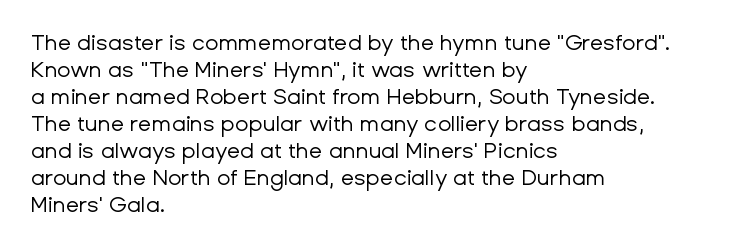
{"italic": "no", "bold": "no", "underline": "no", "align": "left", "line_spacing_ratio": 1.23, "letter_spacing": "normal", "letter_spacing_em": 0.0, "glyph_px": 22}
